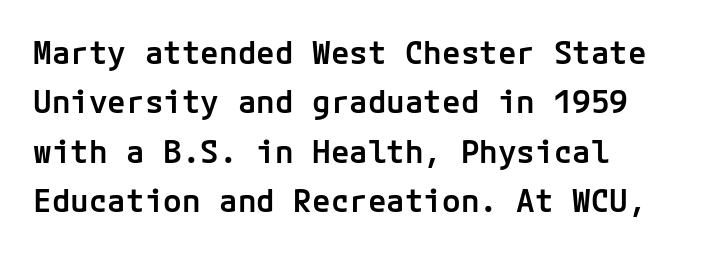
Honestly, the row spacing looks completely unremarkable. The words here are not underlined. Weight: semibold (demi). Spacing between characters is what you'd get straight out of the box.
